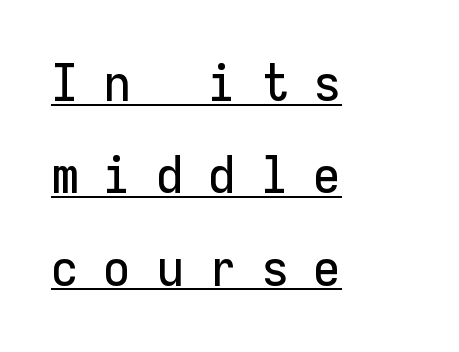
The letters carry no serifs — their stems end cleanly without finishing strokes. A typographer would call this underscored text. The rag falls on the right side of this text block. Ascenders rise straight up at ninety degrees. Each letter, wide or thin by design, is forced into the same width here. A typesetter would call this heavily tracked-out type.
